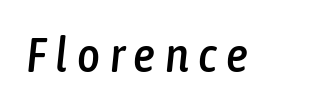
{"italic": "yes", "lean": "right", "slant_degrees": 6, "width": "condensed", "stroke_contrast": "low", "x_height": "medium", "monospaced": "no", "underline": "no", "glyph_px": 49}
